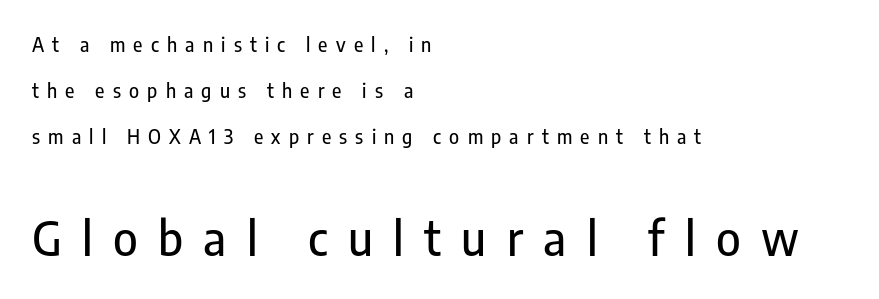
The image shows 47 px condensed sans-serif type, upright; set left-aligned, loose line spacing (2.41x), unusually wide letter spacing (+0.43 em), not underlined; the second (bottom) block is 2.47x larger; low stroke contrast and a medium x-height.
